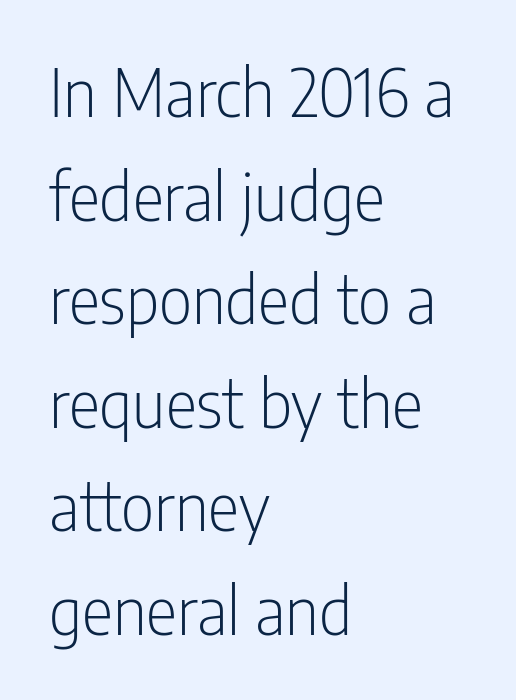
Q: Is the text bold? A: No.
Q: Is the text italic (slanted)? A: No, it is upright.
Q: Is the typeface a serif or a sans-serif typeface? A: Sans-serif.
Q: Is the text underlined? A: No.
Q: How is the paragraph aligned? A: Left-aligned.
Q: Is the spacing between letters normal or unusually wide? A: Normal.
Q: Is the spacing between lines tight, normal or loose? A: Normal.
Q: Width (condensed, normal, or wide)? A: Condensed.
Q: Stroke contrast? A: Low.
Q: x-height? A: Medium.
Q: Monospaced? A: No.
